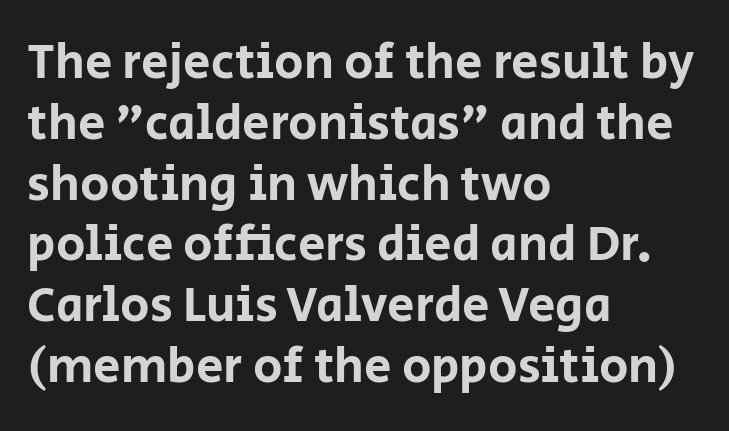
Q: Is the text italic (slanted)? A: No, it is upright.
Q: Is the typeface a serif or a sans-serif typeface? A: Sans-serif.
Q: Is the text underlined? A: No.
Q: How is the paragraph aligned? A: Left-aligned.
Q: Is the spacing between letters normal or unusually wide? A: Normal.
Q: Width (condensed, normal, or wide)? A: Normal.
Q: Stroke contrast? A: Low.
Q: x-height? A: Large.
Q: Monospaced? A: No.
